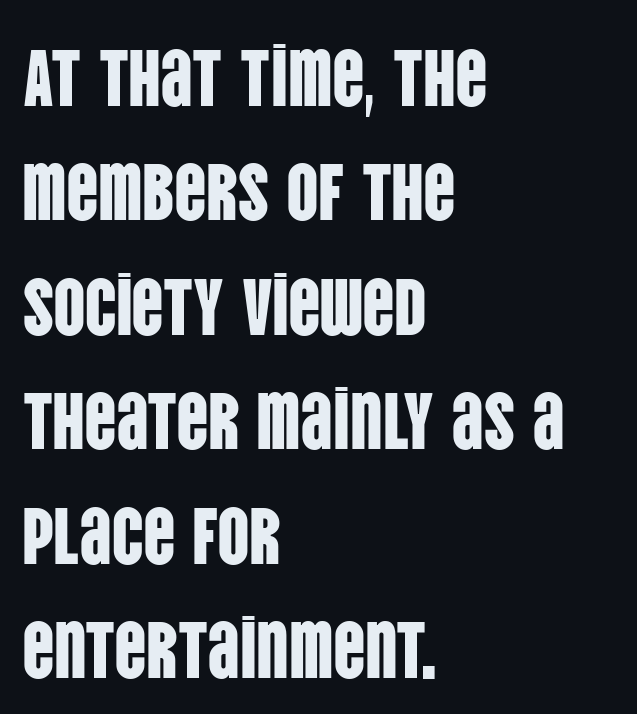
The image shows 80 px condensed sans-serif type, upright; set left-aligned, normal line spacing (1.43x), normal letter spacing, not underlined; low stroke contrast and a large x-height.
